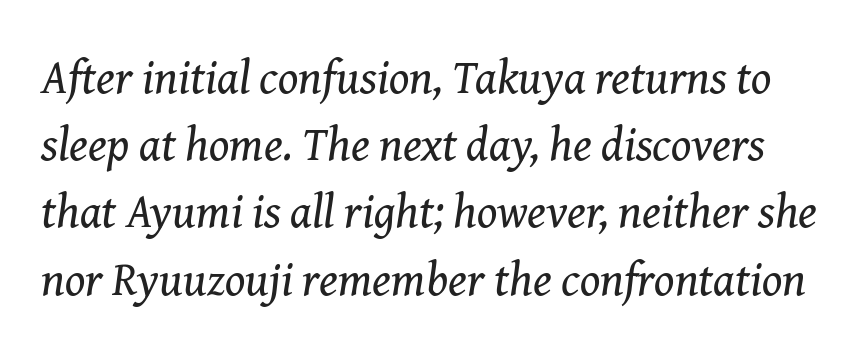
The face used here is proportionally spaced, like ordinary book or web type. The strokes carry an ordinary text weight at most. The whole block is typeset with a tilt. This rendering leaves character spacing at its baseline value. The characters display serif detailing at their extremities. Honestly, the row spacing looks completely unremarkable.
